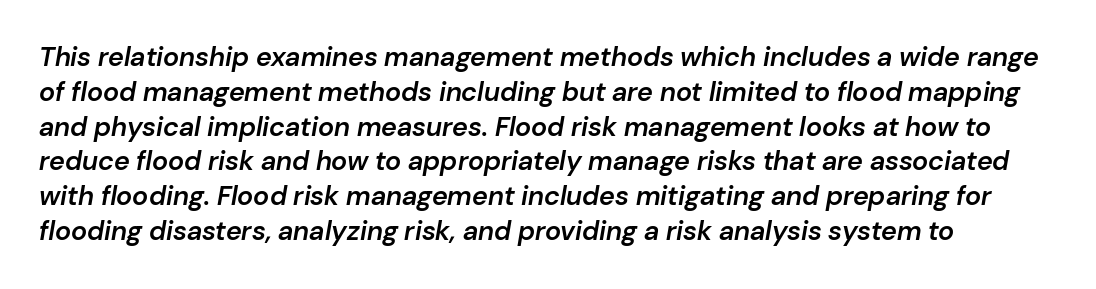
The image shows 27 px text type, italic (leaning right); set left-aligned, normal line spacing (1.29x), normal letter spacing, not underlined.
